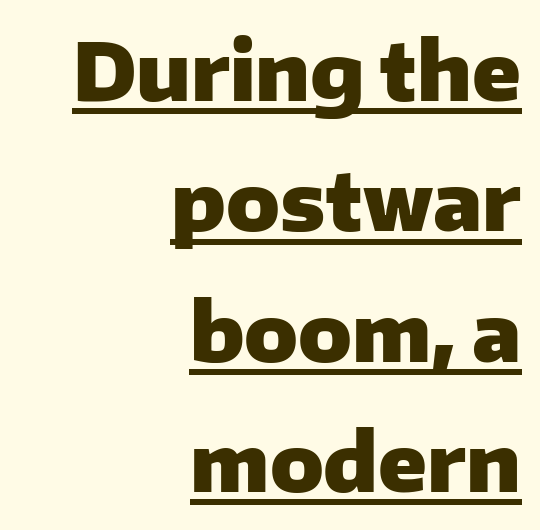
The sample's only ornament is a line tracing under the words. Honestly, the row spacing looks completely unremarkable. Letter spacing: default. Looks like regular typesetting: each glyph gets only the width it needs. If you drew a ruler down the right edge, every line would touch it. Each glyph is drawn with heavy, bold strokes.
